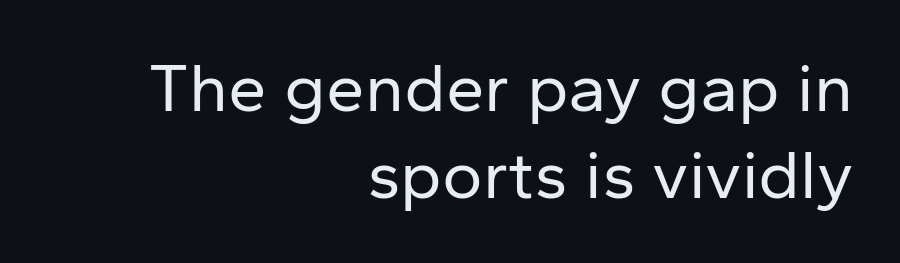
Q: Is the text bold? A: No.
Q: Is the text italic (slanted)? A: No, it is upright.
Q: Is the typeface a serif or a sans-serif typeface? A: Sans-serif.
Q: Is the text underlined? A: No.
Q: How is the paragraph aligned? A: Right-aligned.
Q: Is the spacing between letters normal or unusually wide? A: Normal.
Q: Is the spacing between lines tight, normal or loose? A: Normal.
Q: Width (condensed, normal, or wide)? A: Normal.
Q: Stroke contrast? A: Low.
Q: x-height? A: Medium.
Q: Monospaced? A: No.
